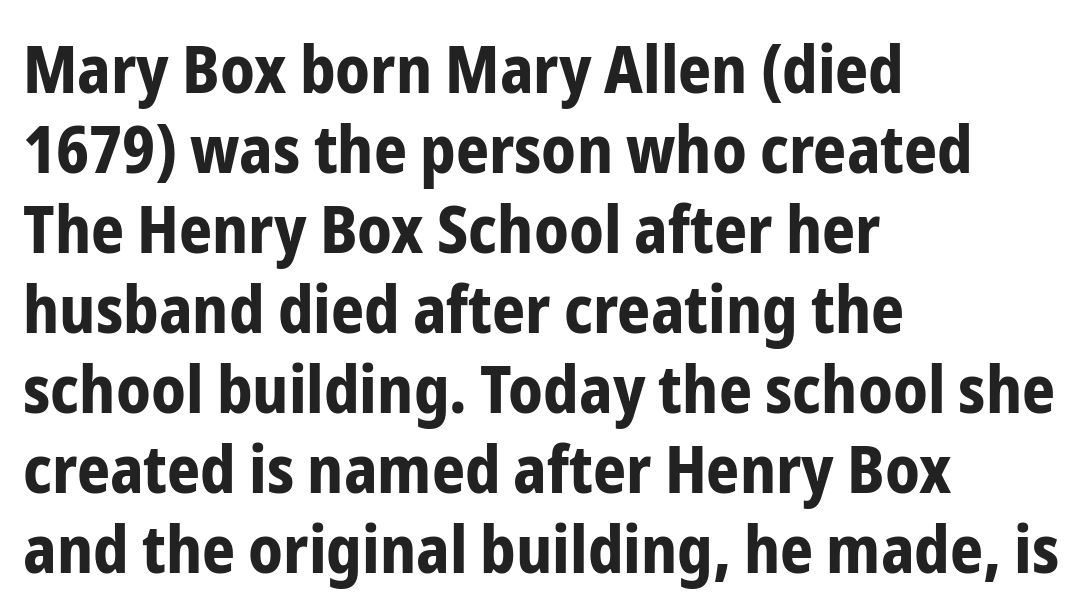
Q: Is the text bold? A: Yes.
Q: Is the text italic (slanted)? A: No, it is upright.
Q: Is the typeface a serif or a sans-serif typeface? A: Sans-serif.
Q: Is the text underlined? A: No.
Q: How is the paragraph aligned? A: Left-aligned.
Q: Is the spacing between letters normal or unusually wide? A: Normal.
Q: Width (condensed, normal, or wide)? A: Condensed.
Q: Stroke contrast? A: Low.
Q: x-height? A: Medium.
Q: Monospaced? A: No.
